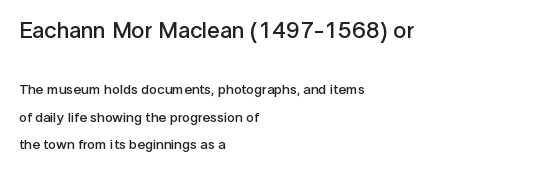
{"italic": "no", "bold": "semi", "underline": "no", "align": "left", "line_spacing": "loose", "line_spacing_ratio": 1.95, "letter_spacing": "normal", "letter_spacing_em": 0.0, "larger_block": "first", "size_ratio": 1.64, "glyph_px": 23}
